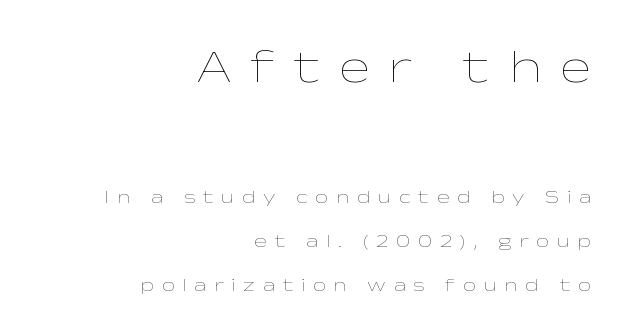
These lines were composed using upright roman letters. Whoever set this made the first block the dominant, larger element. The rendering inserts visible extra space after every character. Line spacing here is loose. Do the characters align in a grid? No, the font is proportional.
